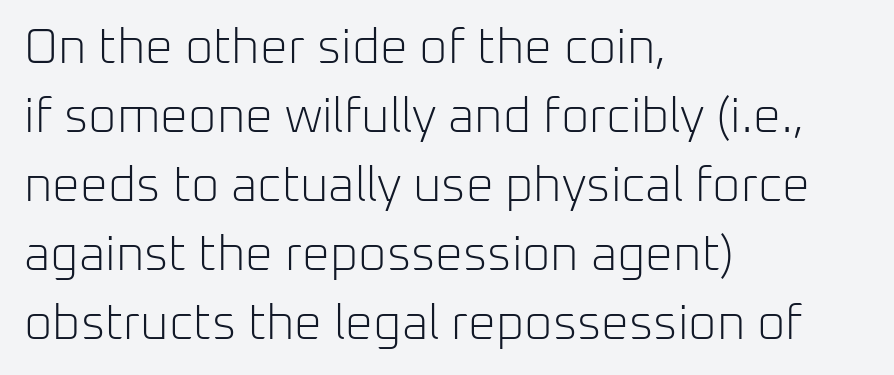
Q: Is the text bold? A: No.
Q: Is the text italic (slanted)? A: No, it is upright.
Q: Is the typeface a serif or a sans-serif typeface? A: Sans-serif.
Q: Is the text underlined? A: No.
Q: How is the paragraph aligned? A: Left-aligned.
Q: Is the spacing between letters normal or unusually wide? A: Normal.
Q: Is the spacing between lines tight, normal or loose? A: Normal.
Q: Width (condensed, normal, or wide)? A: Normal.
Q: Stroke contrast? A: Low.
Q: x-height? A: Medium.
Q: Monospaced? A: No.
